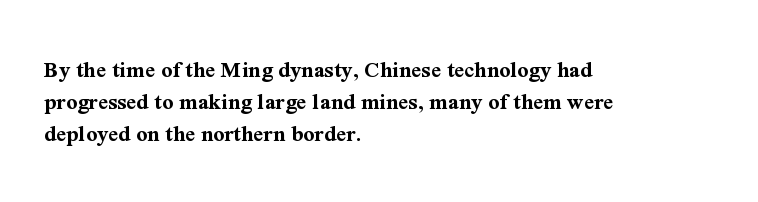
{"italic": "no", "bold": "yes", "underline": "no", "align": "left", "line_spacing": "normal", "line_spacing_ratio": 1.33, "letter_spacing": "normal", "letter_spacing_em": 0.0, "glyph_px": 24}
